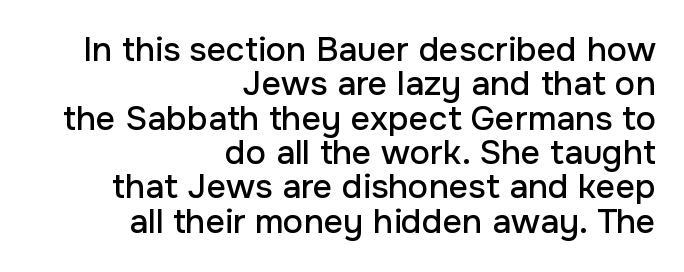
{"serif": "no", "italic": "no", "width": "normal", "stroke_contrast": "low", "x_height": "medium", "monospaced": "no", "underline": "no", "align": "right", "line_spacing": "tight", "line_spacing_ratio": 1.01, "letter_spacing": "normal", "letter_spacing_em": 0.0, "glyph_px": 34}
